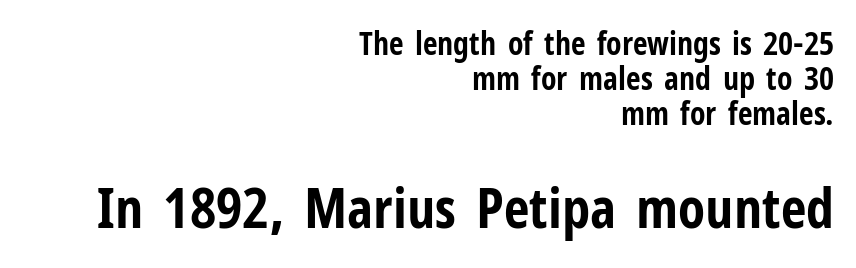
{"serif": "no", "italic": "no", "bold": "yes", "weight": "bold", "width": "condensed", "stroke_contrast": "low", "x_height": "medium", "monospaced": "no", "underline": "no", "align": "right", "line_spacing": "tight", "line_spacing_ratio": 1.09, "letter_spacing": "normal", "letter_spacing_em": 0.0, "larger_block": "second", "size_ratio": 1.75, "glyph_px": 56}
